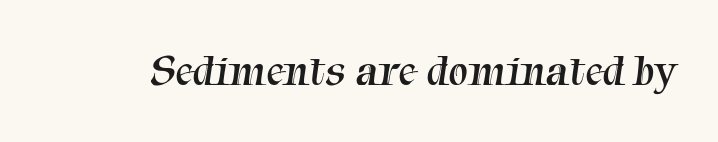
The image shows 44 px regular-weight serif type; set normal letter spacing, not underlined; medium stroke contrast and a medium x-height.
